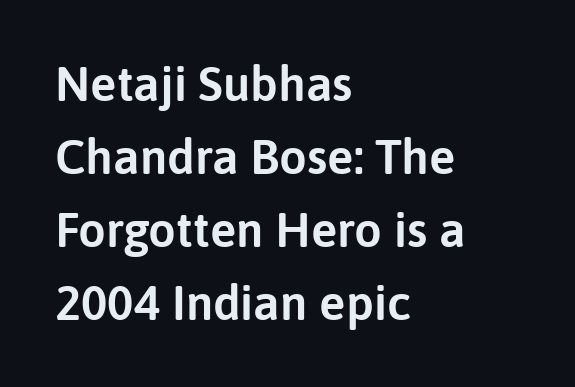
Q: Is the text italic (slanted)? A: No, it is upright.
Q: Is the typeface a serif or a sans-serif typeface? A: Sans-serif.
Q: Is the text underlined? A: No.
Q: How is the paragraph aligned? A: Left-aligned.
Q: Is the spacing between letters normal or unusually wide? A: Normal.
Q: Is the spacing between lines tight, normal or loose? A: Normal.
Q: Width (condensed, normal, or wide)? A: Normal.
Q: Stroke contrast? A: Low.
Q: x-height? A: Medium.
Q: Monospaced? A: No.
